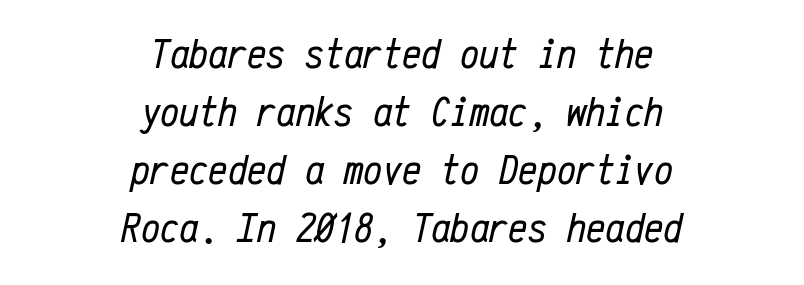
Honestly, there is no underline to notice here at all. Notice how descenders clear the ascenders below comfortably — that's standard leading. Emphasis-style slanted type is in use. Honestly, the letter spacing is just normal — you wouldn't notice it.
